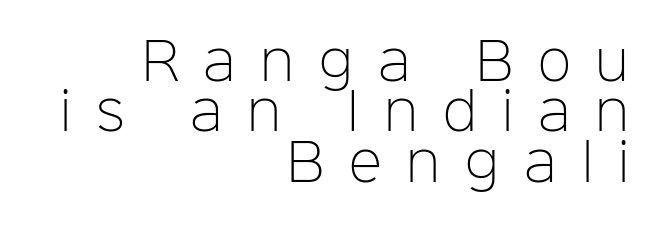
The image shows 50 px light sans-serif type, upright; set right-aligned, tight line spacing (1.01x), unusually wide letter spacing (+0.5 em), not underlined; low stroke contrast and a medium x-height.
